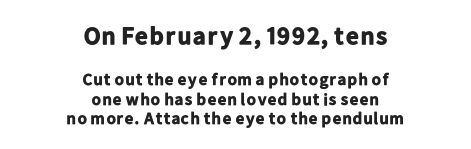
The rag falls on both sides of this text block equally. Every stem runs plumb, perpendicular to the baseline. This rendering leaves character spacing at its baseline value. Anything drawn beneath the words? Only blank space.
